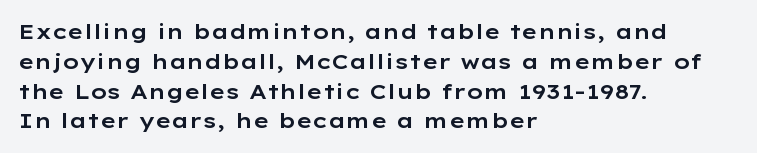
{"italic": "no", "underline": "no", "align": "left", "line_spacing": "normal", "line_spacing_ratio": 1.42, "letter_spacing": "normal", "letter_spacing_em": 0.0, "glyph_px": 21}
